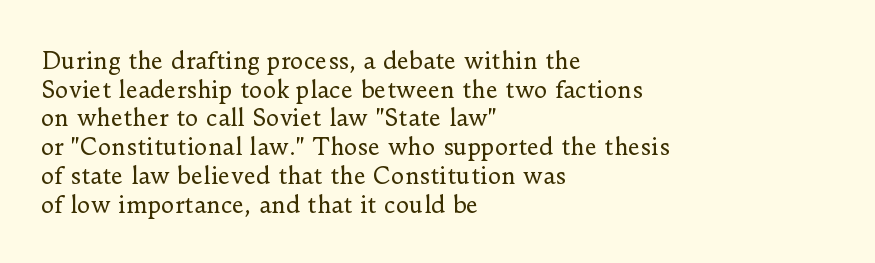
Q: Is the text bold? A: No.
Q: Is the text italic (slanted)? A: No, it is upright.
Q: Is the text underlined? A: No.
Q: How is the paragraph aligned? A: Left-aligned.
Q: Is the spacing between letters normal or unusually wide? A: Normal.
Q: Is the spacing between lines tight, normal or loose? A: Normal.
